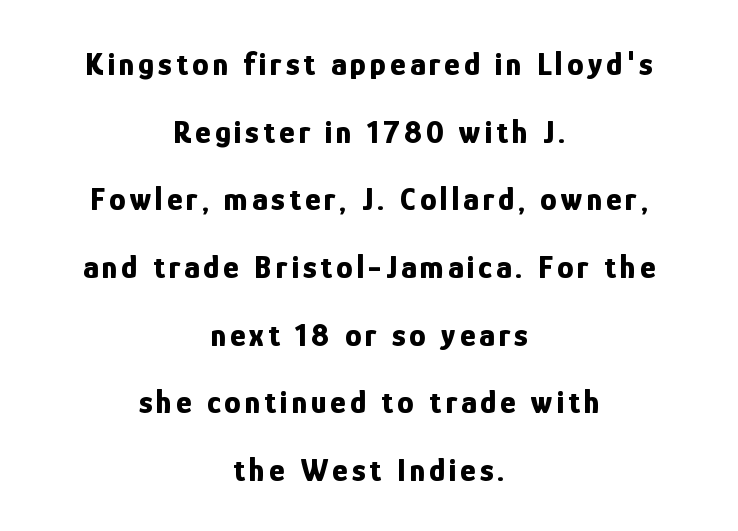
{"serif": "no", "italic": "no", "bold": "yes", "weight": "bold", "width": "condensed", "stroke_contrast": "low", "x_height": "medium", "monospaced": "no", "underline": "no", "align": "center", "line_spacing": "loose", "line_spacing_ratio": 2.05, "glyph_px": 33}
